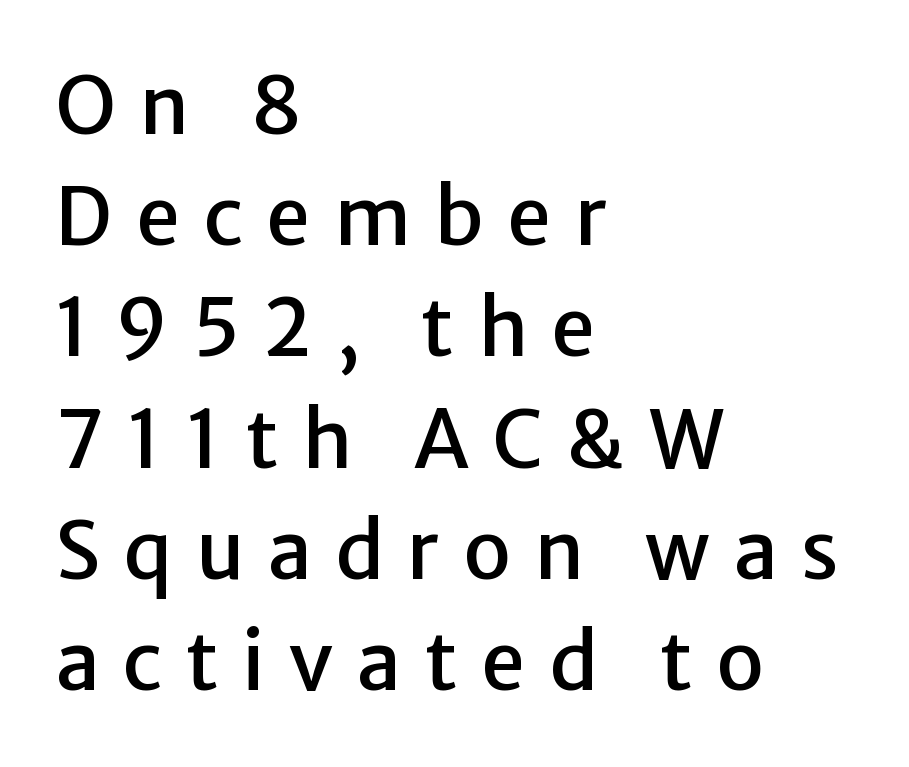
{"serif": "no", "italic": "no", "width": "normal", "stroke_contrast": "low", "x_height": "medium", "monospaced": "no", "underline": "no", "align": "left", "line_spacing": "normal", "line_spacing_ratio": 1.39, "letter_spacing": "wide", "letter_spacing_em": 0.29, "glyph_px": 80}
